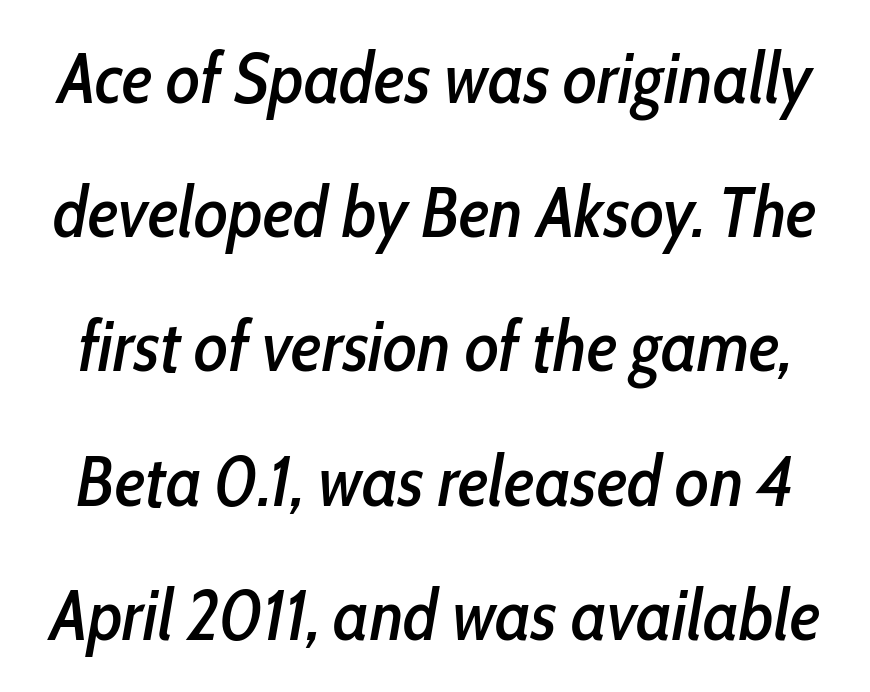
Q: Is the text italic (slanted)? A: Yes, it leans right by about 10 degrees.
Q: Is the text underlined? A: No.
Q: Is the spacing between letters normal or unusually wide? A: Normal.
Q: Width (condensed, normal, or wide)? A: Condensed.
Q: Stroke contrast? A: Low.
Q: x-height? A: Medium.
Q: Monospaced? A: No.
